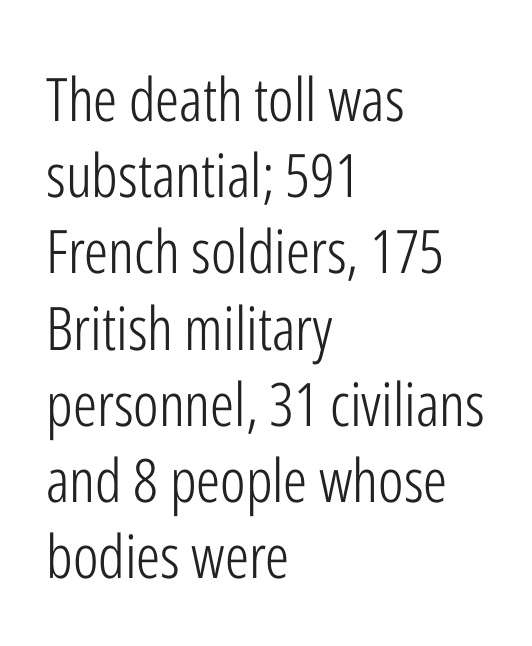
A typesetter would label this face a sans. No extra tracking has been applied to these lines. The letters advance in unequal steps, a hallmark of proportional type. Each line starts at the same left margin while the right side varies. Designer's note — italics off, roman on.
